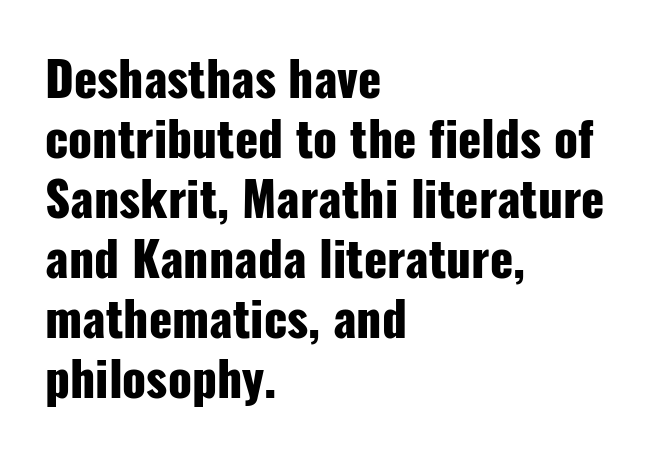
Q: Is the text bold? A: Yes.
Q: Is the text italic (slanted)? A: No, it is upright.
Q: Is the typeface a serif or a sans-serif typeface? A: Sans-serif.
Q: Is the text underlined? A: No.
Q: How is the paragraph aligned? A: Left-aligned.
Q: Is the spacing between letters normal or unusually wide? A: Normal.
Q: Is the spacing between lines tight, normal or loose? A: Normal.
Q: Width (condensed, normal, or wide)? A: Condensed.
Q: Stroke contrast? A: Low.
Q: x-height? A: Medium.
Q: Monospaced? A: No.
